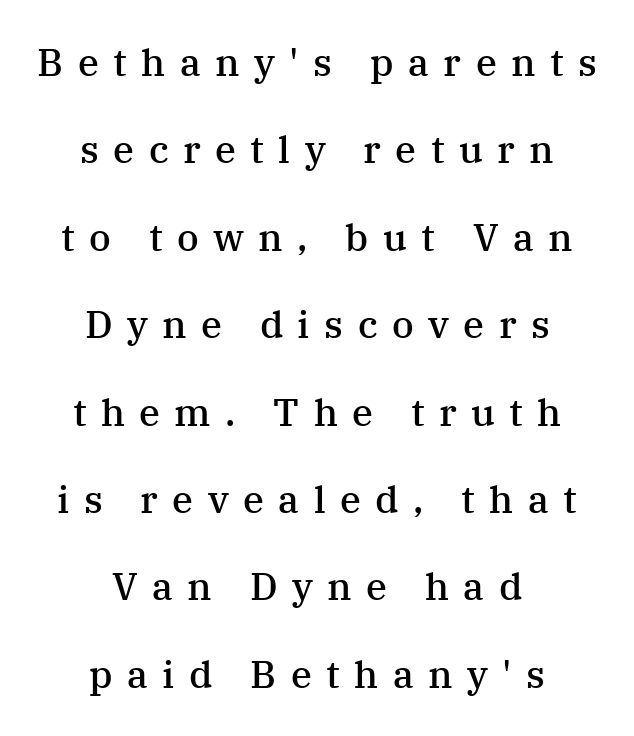
The face used here is seriffed, in the tradition of book romans. Bare-footed words on every line. This sample has the flowing, uneven cadence of proportional lettering. Upright lettering throughout.
